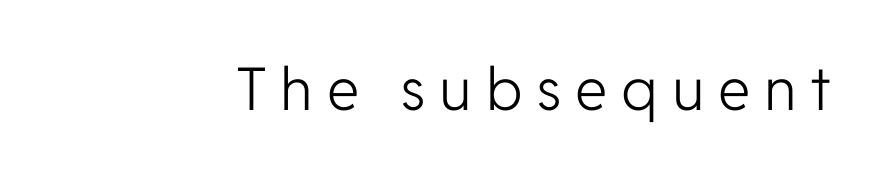
The image shows 59 px light sans-serif type, upright; set unusually wide letter spacing (+0.23 em), not underlined; low stroke contrast and a medium x-height.
